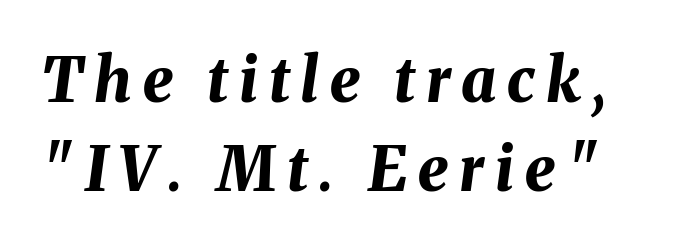
Q: Is the text bold? A: Yes.
Q: Is the text italic (slanted)? A: Yes, it leans right by about 8 degrees.
Q: Is the text underlined? A: No.
Q: Is the spacing between lines tight, normal or loose? A: Normal.
Q: Width (condensed, normal, or wide)? A: Normal.
Q: Stroke contrast? A: Medium.
Q: x-height? A: Medium.
Q: Monospaced? A: No.
